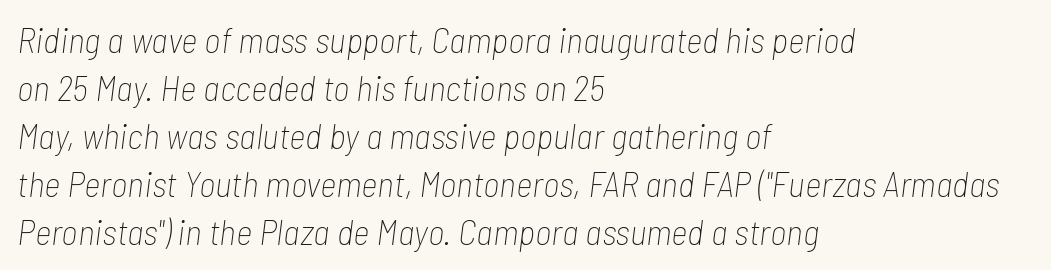
Here the designer chose a conventional face with non-uniform glyph widths. Vertical stems look standard width or narrower in stroke. Does the leading feel generous? No, just average. The text block is weighted toward the left margin, trailing off unevenly rightward.
